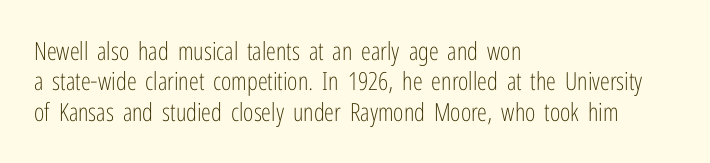
{"italic": "no", "bold": "no", "underline": "no", "align": "left", "line_spacing_ratio": 1.22, "letter_spacing": "normal", "letter_spacing_em": 0.0, "glyph_px": 25}
